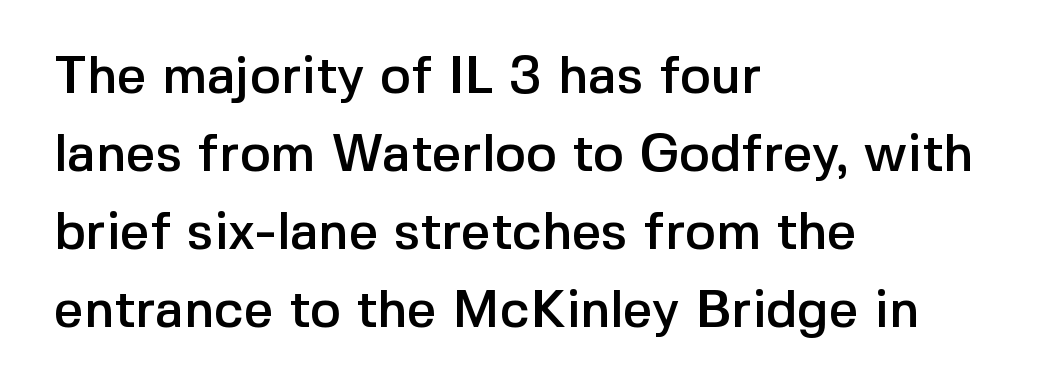
{"serif": "no", "italic": "no", "width": "normal", "x_height": "medium", "monospaced": "no", "underline": "no", "align": "left", "line_spacing": "normal", "line_spacing_ratio": 1.5, "letter_spacing": "normal", "letter_spacing_em": 0.0, "glyph_px": 52}
